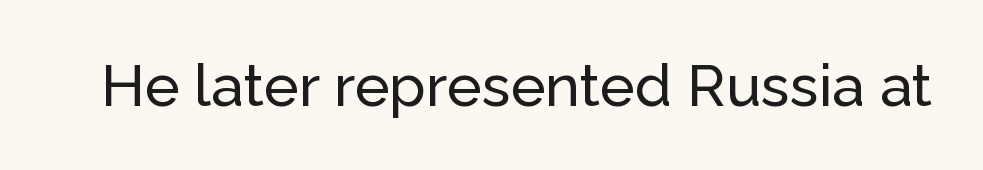
The image shows 59 px sans-serif type, upright; set normal letter spacing, not underlined; low stroke contrast and a medium x-height.
